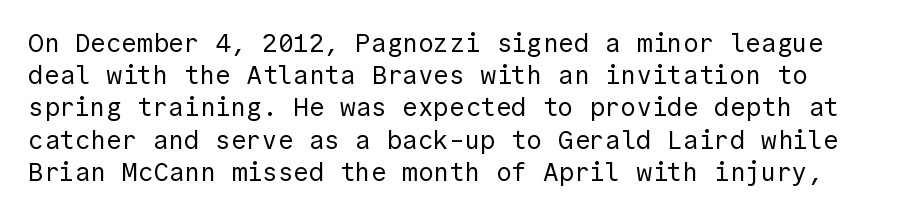
The image shows 26 px text type, upright; set line spacing 1.24x, normal letter spacing, not underlined.
